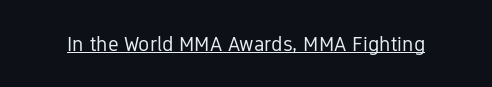
Q: Is the text bold? A: No.
Q: Is the text italic (slanted)? A: No, it is upright.
Q: Is the text underlined? A: Yes.
Q: Is the spacing between letters normal or unusually wide? A: Normal.
